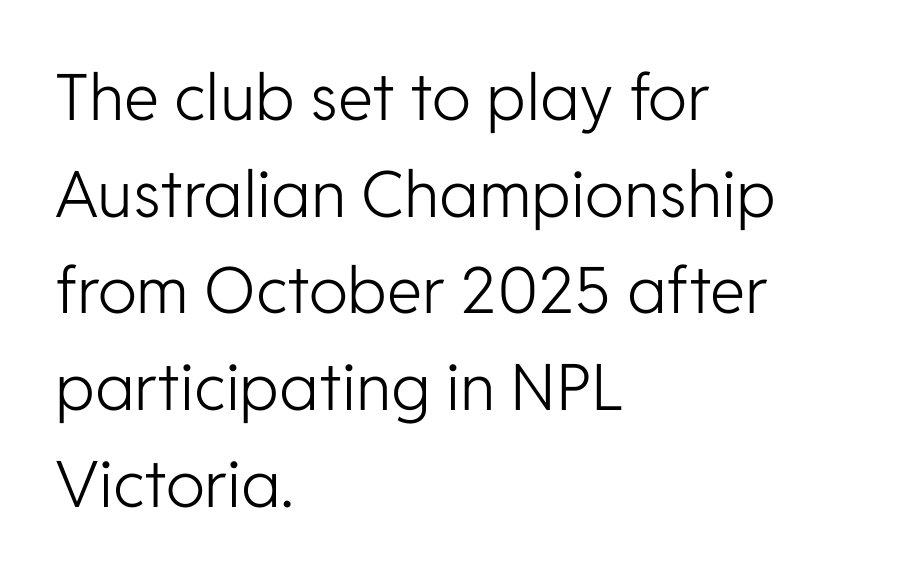
The weight tops out at a normal text grade. Anything drawn beneath the words? Only blank space. Short note: letters normally spaced. The letters advance in unequal steps, a hallmark of proportional type.
